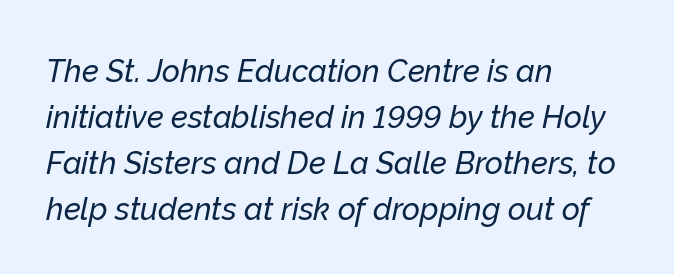
The image shows 31 px text type, italic (leaning right); set left-aligned, normal line spacing (1.48x), normal letter spacing, not underlined; low stroke contrast and a medium x-height.
